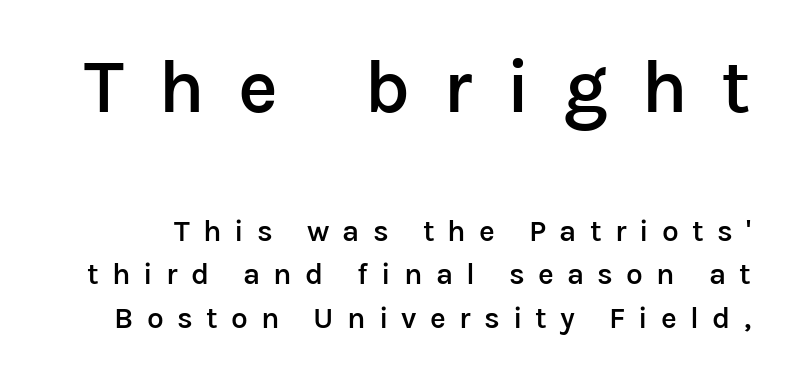
Only glyphs here, with clear space below each row. Is there any slant? The stems are plumb. I'd call this a sans setting — the letters go barefoot. Whoever set this chose a conventional vertical rhythm.
